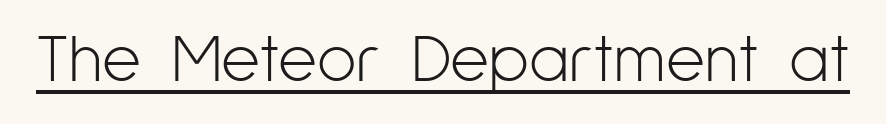
Heaviness? Minimal to ordinary, like unemphasized prose. Looks like regular typesetting: each glyph gets only the width it needs. Every stem runs plumb, perpendicular to the baseline. The letters sit at their default tracking, neither squeezed nor spread. What decoration does the sample have? An underline. The type family on display is of the sans-serif kind.
